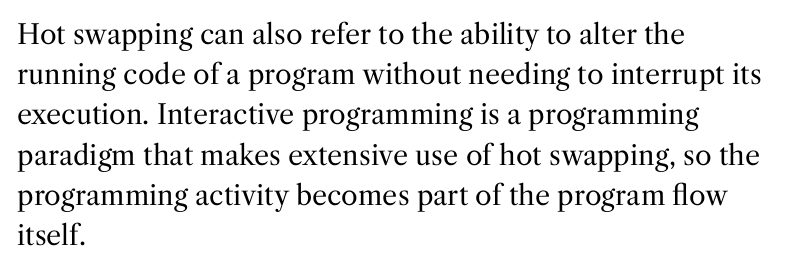
The paragraph shown leans on its left margin. Has an underline been added? It has not. The font's upright variant was chosen for this text. The cut favours lightness, reaching ordinary text weight at its darkest.
